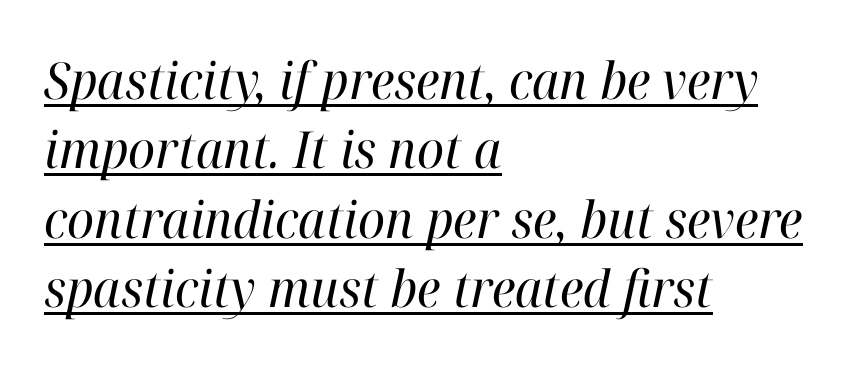
{"serif": "yes", "italic": "yes", "lean": "right", "slant_degrees": 12, "bold": "no", "weight": "regular", "width": "normal", "stroke_contrast": "high", "x_height": "medium", "monospaced": "no", "underline": "yes", "align": "left", "line_spacing": "normal", "line_spacing_ratio": 1.36, "letter_spacing": "normal", "letter_spacing_em": 0.0, "glyph_px": 51}
